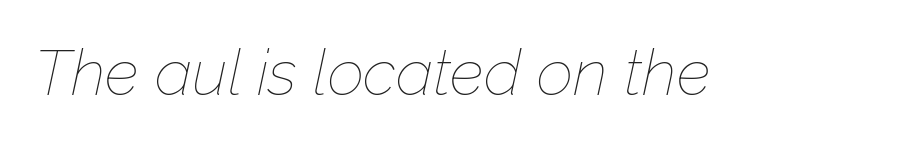
The image shows 64 px thin type, italic (leaning right); set normal letter spacing, not underlined; low stroke contrast and a medium x-height.
